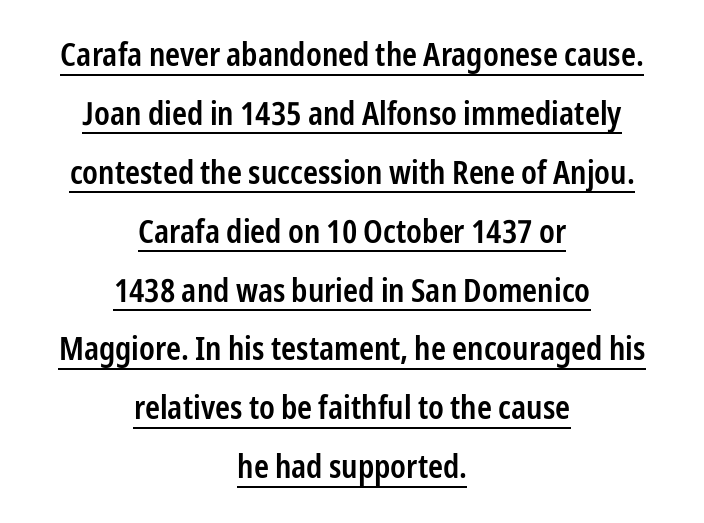
The image shows 32 px semibold, condensed sans-serif type, upright; set centered, line spacing 1.84x, normal letter spacing, underlined; low stroke contrast and a medium x-height.
